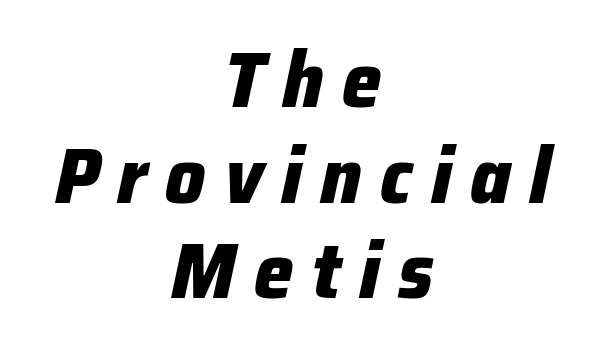
Unmarked baselines from the first word to the last. This sample has the flowing, uneven cadence of proportional lettering. Summary of weight: heavy, a full bold. Inter-character spacing is expanded well beyond the font's built-in metrics.
